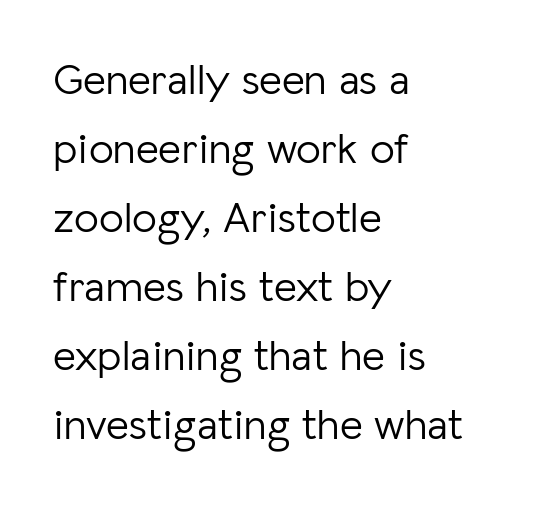
The horizontal fit of the characters is conventional and even. Nope, no serifs anywhere on these letters. On a weight scale, this lands at 450 or below. The glyphs are unaccompanied by any horizontal stroke below them.
